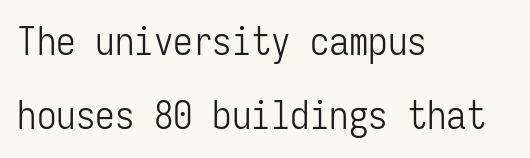
The image shows 39 px light, condensed sans-serif type, upright, monospaced; set left-aligned, line spacing 1.89x, normal letter spacing, not underlined; low stroke contrast and a medium x-height.
